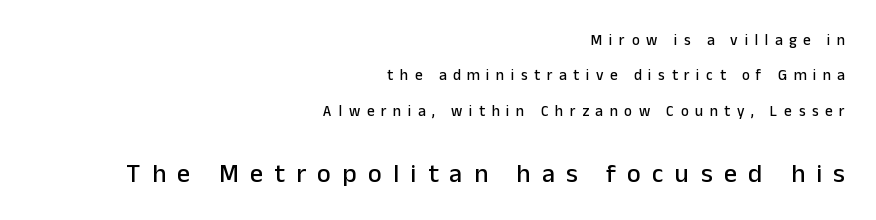
The image shows 26 px text type, upright; set right-aligned, loose line spacing (2.36x), unusually wide letter spacing (+0.44 em), not underlined; the second (bottom) block is 1.73x larger.
